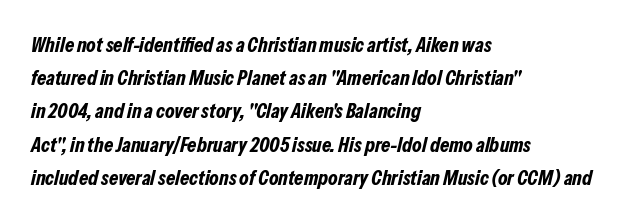
{"italic": "yes", "lean": "right", "slant_degrees": 13, "bold": "yes", "underline": "no", "align": "left", "line_spacing": "normal", "line_spacing_ratio": 1.58, "letter_spacing": "normal", "letter_spacing_em": 0.0, "glyph_px": 21}
